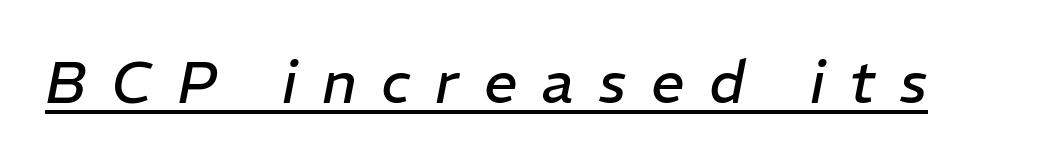
{"italic": "yes", "lean": "right", "slant_degrees": 11, "bold": "no", "weight": "regular", "width": "normal", "stroke_contrast": "low", "x_height": "medium", "monospaced": "no", "underline": "yes", "letter_spacing": "wide", "letter_spacing_em": 0.42, "glyph_px": 59}
